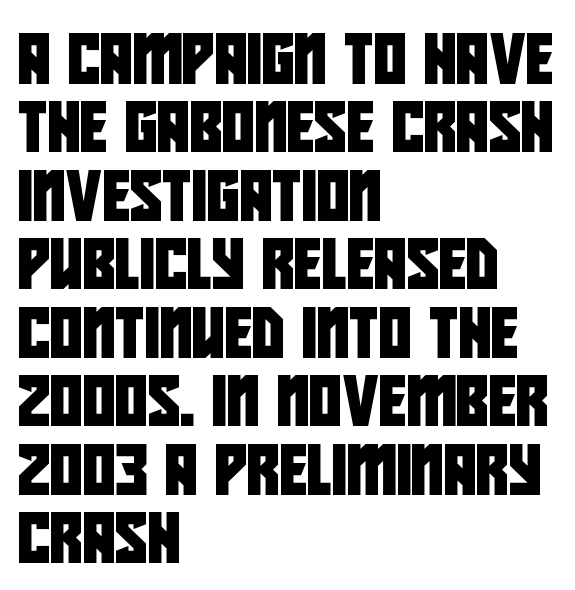
Think of a printed novel: that variable character pitch is what you see here. The compositor pushed each line to the left boundary. Vertically, the passage feels balanced, rows spaced as you'd expect. Only glyphs here, with clear space below each row.
